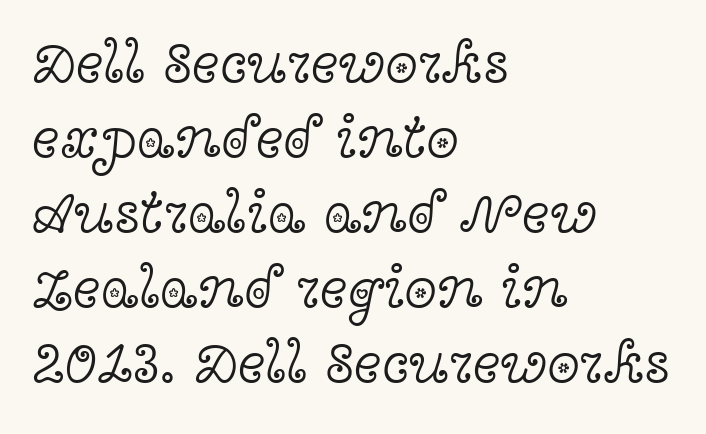
Q: Is the text bold? A: No.
Q: Is the text italic (slanted)? A: No, it is upright.
Q: Is the typeface a serif or a sans-serif typeface? A: Serif.
Q: Is the text underlined? A: No.
Q: How is the paragraph aligned? A: Left-aligned.
Q: Is the spacing between letters normal or unusually wide? A: Normal.
Q: Is the spacing between lines tight, normal or loose? A: Normal.
Q: Width (condensed, normal, or wide)? A: Wide.
Q: x-height? A: Medium.
Q: Monospaced? A: No.
